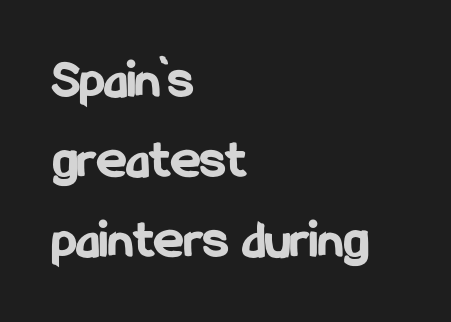
Q: Is the text bold? A: Yes.
Q: Is the text italic (slanted)? A: No, it is upright.
Q: Is the typeface a serif or a sans-serif typeface? A: Sans-serif.
Q: Is the text underlined? A: No.
Q: How is the paragraph aligned? A: Left-aligned.
Q: Is the spacing between letters normal or unusually wide? A: Normal.
Q: Is the spacing between lines tight, normal or loose? A: Normal.
Q: Width (condensed, normal, or wide)? A: Condensed.
Q: Stroke contrast? A: Low.
Q: x-height? A: Medium.
Q: Monospaced? A: No.
